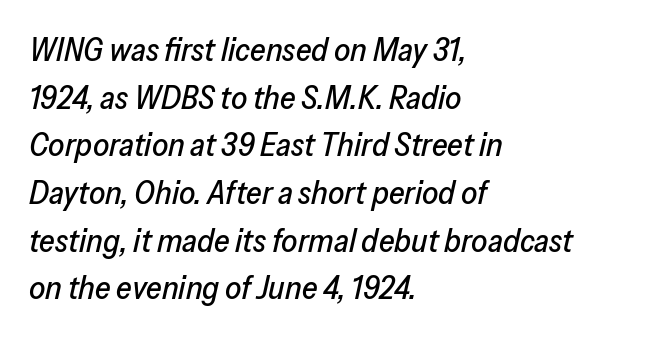
{"italic": "yes", "lean": "right", "slant_degrees": 13, "width": "normal", "stroke_contrast": "low", "x_height": "medium", "monospaced": "no", "underline": "no", "align": "left", "line_spacing": "normal", "line_spacing_ratio": 1.49, "letter_spacing": "normal", "letter_spacing_em": 0.0, "glyph_px": 32}
